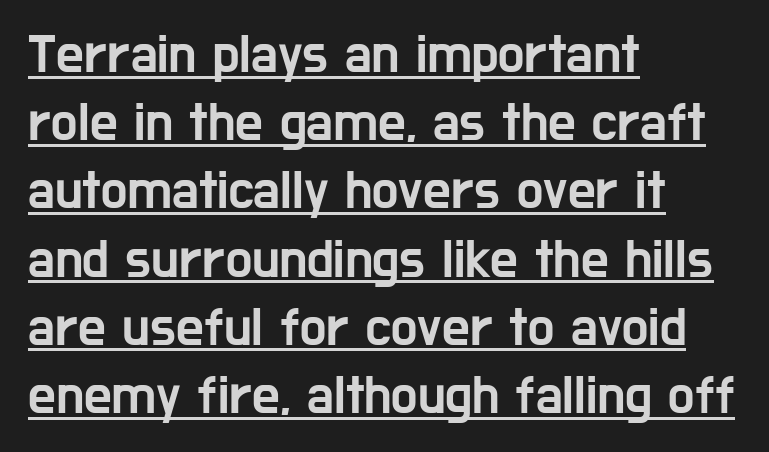
Q: Is the text italic (slanted)? A: No, it is upright.
Q: Is the typeface a serif or a sans-serif typeface? A: Sans-serif.
Q: Is the text underlined? A: Yes.
Q: How is the paragraph aligned? A: Left-aligned.
Q: Is the spacing between letters normal or unusually wide? A: Normal.
Q: Width (condensed, normal, or wide)? A: Condensed.
Q: Stroke contrast? A: Low.
Q: x-height? A: Medium.
Q: Monospaced? A: No.
